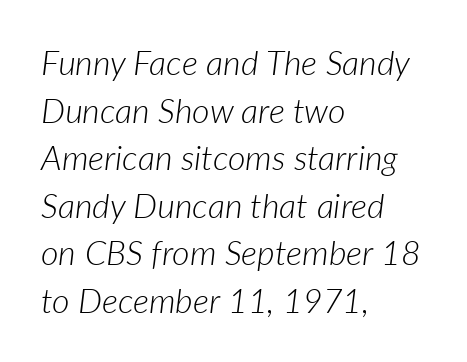
Horizontal alignment here is leftward, the default for most running prose. Compared with a typical body face, this is equally light or lighter still. The line texture is even and compact thanks to regular tracking. The block of text has a typical density, with ordinary space between rows. This is oblique type, the kind used for emphasis or titles. Note the varied advance widths — an 'i' is clearly narrower than an 'm'.
